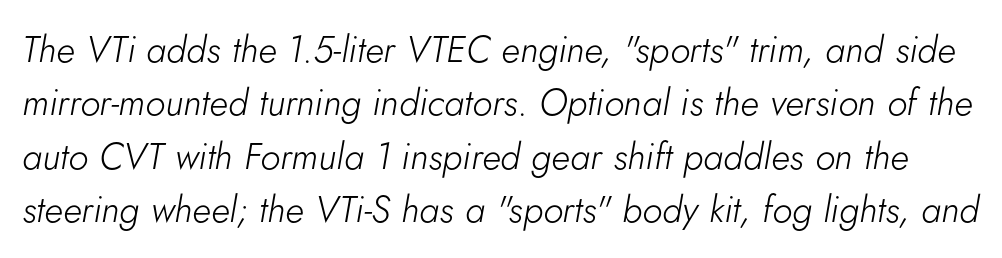
The image shows 37 px light type, italic (leaning right); set normal line spacing (1.44x), normal letter spacing, not underlined; low stroke contrast and a small x-height.
